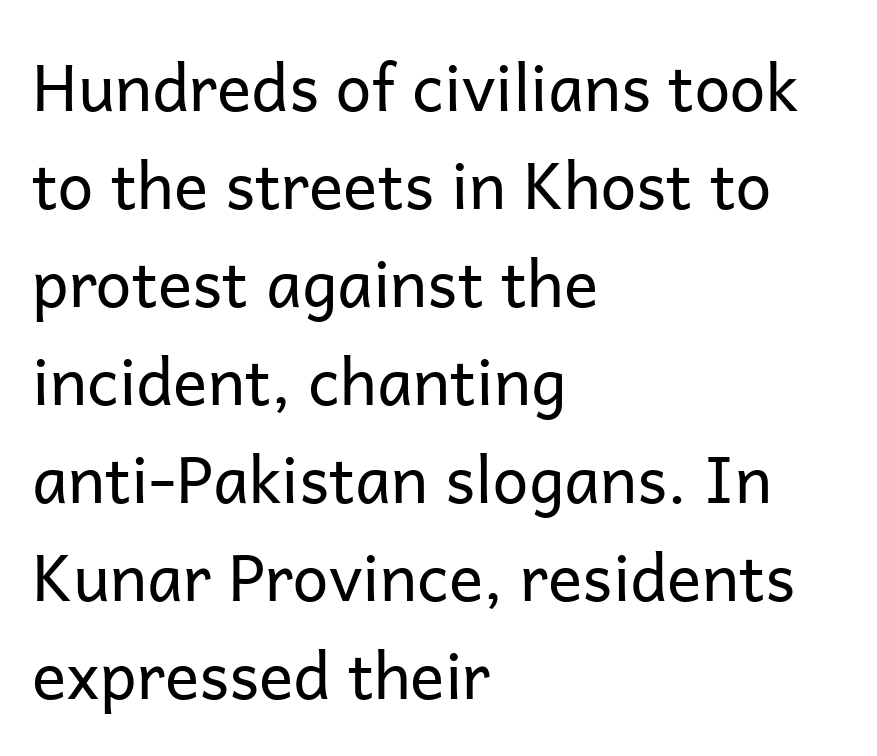
The image shows 64 px regular-weight sans-serif type, upright; set left-aligned, normal line spacing (1.53x), normal letter spacing, not underlined; low stroke contrast and a medium x-height.
